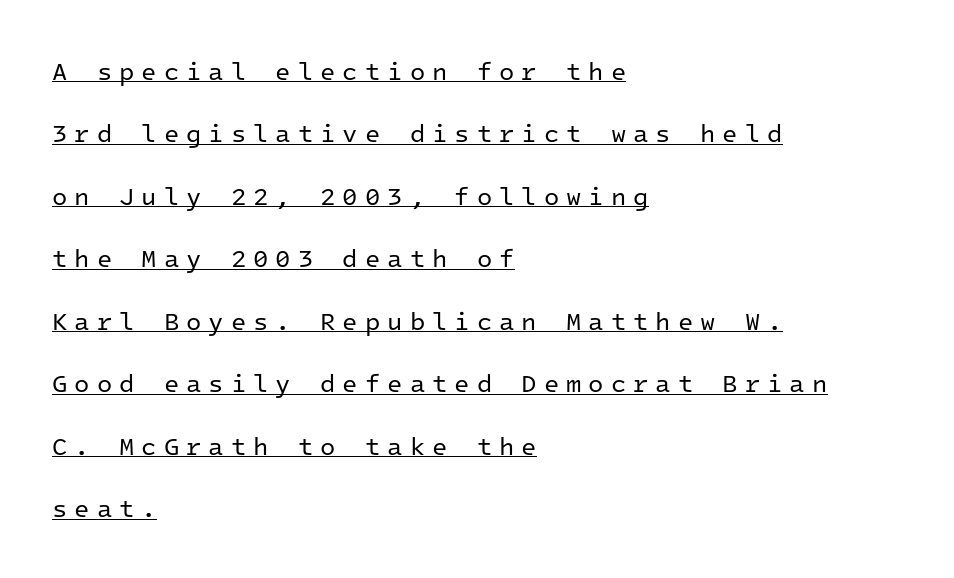
Is this a heavy cut? Hardly; it is regular or lighter. The space between consecutive lines is lavish. This is roman type, the default non-slanted kind. Compared with undecorated copy, this sample adds a rule below the words. This sample uses expanded letter spacing, leaving extra air between glyphs. Casual observation: everything's shoved over to the left.
